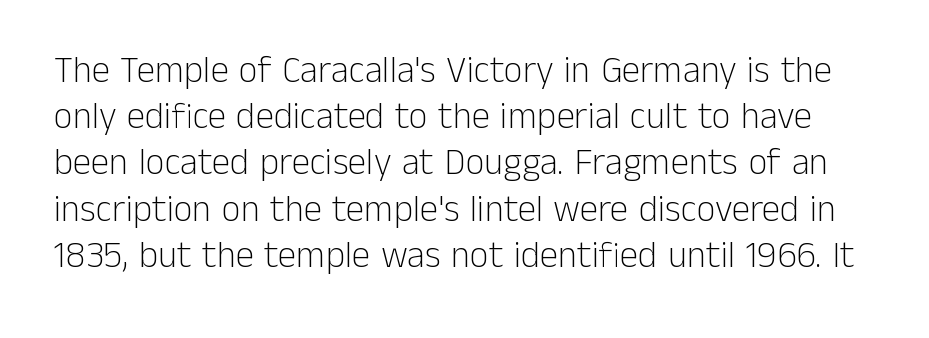
Think of a printed novel: that variable character pitch is what you see here. The specimen omits any rule beneath the text block's lines. The block of text has a typical density, with ordinary space between rows. Typographically, this falls in the sans-serif category.
